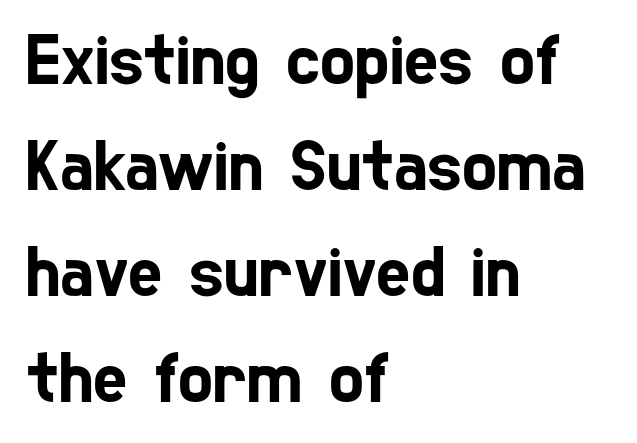
Teacher's note: observe the even left margin — that is flush-left alignment. A clean baseline with only descenders dipping below it. What's the leading like? Ordinary, nothing unusual. The text was rendered using a sans face with plain stroke endings. The passage shown is typed in a proportional face where columns would drift. Letter spacing: default.
